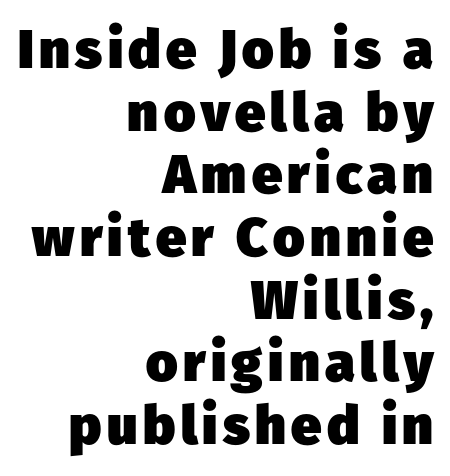
Font category for this specimen: sans-serif. The typesetter chose a ragged-left arrangement here. The letters are bold, with thick, heavy strokes. Each row of text sits above clean, open space.
